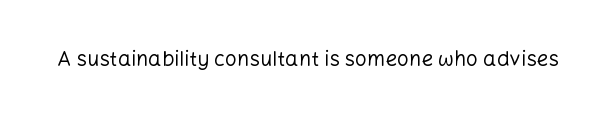
{"italic": "no", "bold": "no", "underline": "no", "letter_spacing": "normal", "letter_spacing_em": 0.0, "glyph_px": 21}
